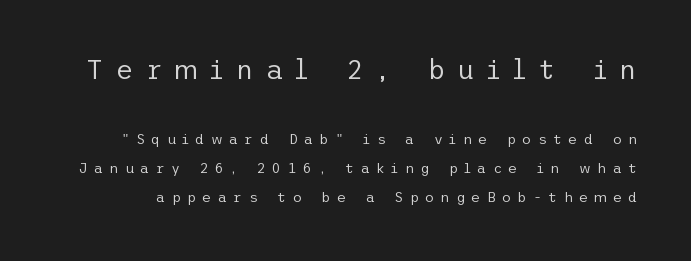
{"italic": "no", "bold": "no", "underline": "no", "line_spacing": "loose", "line_spacing_ratio": 2.07, "letter_spacing": "wide", "letter_spacing_em": 0.45, "larger_block": "first", "size_ratio": 1.93, "glyph_px": 27}
